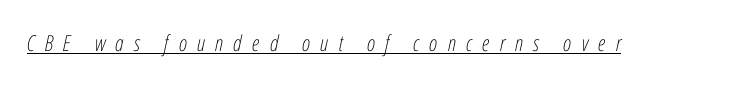
Q: Is the text bold? A: No.
Q: Is the text italic (slanted)? A: Yes, it leans right by about 12 degrees.
Q: Is the text underlined? A: Yes.
Q: Is the spacing between letters normal or unusually wide? A: Unusually wide.
